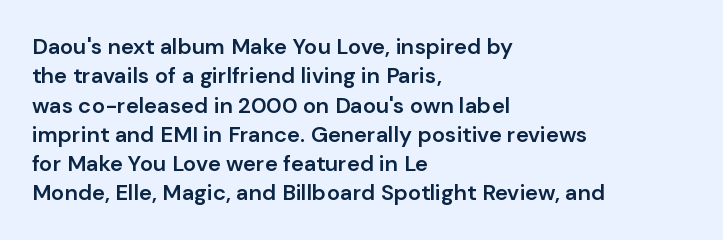
{"italic": "no", "bold": "semi", "underline": "no", "align": "left", "line_spacing": "normal", "line_spacing_ratio": 1.33, "letter_spacing": "normal", "letter_spacing_em": 0.0, "glyph_px": 22}
